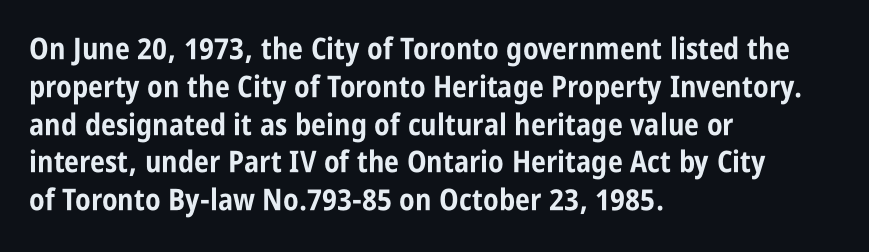
Q: Is the text bold? A: Yes.
Q: Is the text italic (slanted)? A: No, it is upright.
Q: Is the typeface a serif or a sans-serif typeface? A: Sans-serif.
Q: Is the text underlined? A: No.
Q: How is the paragraph aligned? A: Left-aligned.
Q: Is the spacing between letters normal or unusually wide? A: Normal.
Q: Is the spacing between lines tight, normal or loose? A: Normal.
Q: Width (condensed, normal, or wide)? A: Condensed.
Q: Stroke contrast? A: Low.
Q: x-height? A: Large.
Q: Monospaced? A: No.
